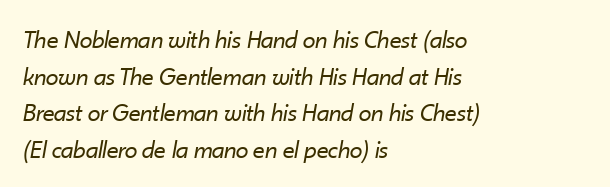
Q: Is the text bold? A: No.
Q: Is the text italic (slanted)? A: Yes, it leans right by about 10 degrees.
Q: Is the text underlined? A: No.
Q: How is the paragraph aligned? A: Left-aligned.
Q: Is the spacing between letters normal or unusually wide? A: Normal.
Q: Is the spacing between lines tight, normal or loose? A: Normal.
